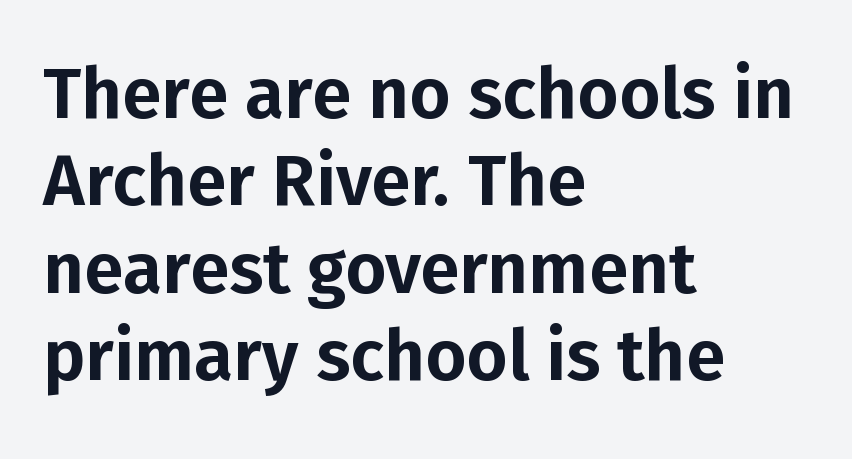
Q: Is the text italic (slanted)? A: No, it is upright.
Q: Is the typeface a serif or a sans-serif typeface? A: Sans-serif.
Q: Is the text underlined? A: No.
Q: How is the paragraph aligned? A: Left-aligned.
Q: Is the spacing between letters normal or unusually wide? A: Normal.
Q: Width (condensed, normal, or wide)? A: Normal.
Q: Stroke contrast? A: Low.
Q: x-height? A: Medium.
Q: Monospaced? A: No.
